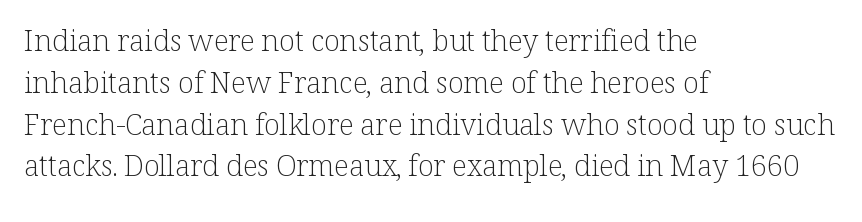
{"serif": "yes", "italic": "no", "bold": "no", "weight": "light", "width": "normal", "stroke_contrast": "low", "x_height": "medium", "monospaced": "no", "underline": "no", "align": "left", "line_spacing": "normal", "line_spacing_ratio": 1.44, "letter_spacing": "normal", "letter_spacing_em": 0.0, "glyph_px": 29}
